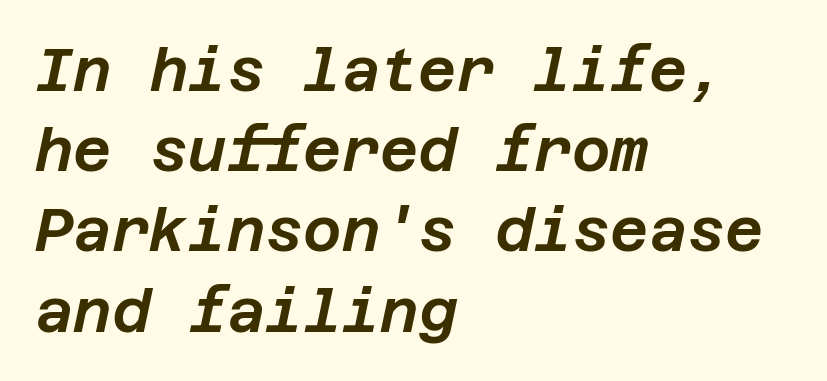
The passage shown leans; its letterforms are oblique. The line-height multiplier appears to be the usual default. The horizontal fit of the characters is conventional and even. The specimen omits any rule beneath the text block's lines. The lines in this sample share a left origin and differ only in where they stop.
